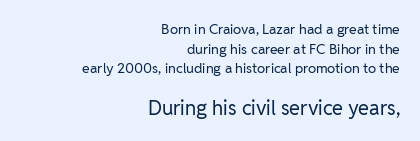
Q: Is the text bold? A: No.
Q: Is the text italic (slanted)? A: No, it is upright.
Q: Is the text underlined? A: No.
Q: How is the paragraph aligned? A: Right-aligned.
Q: Is the spacing between letters normal or unusually wide? A: Normal.
Q: Is the spacing between lines tight, normal or loose? A: Normal.
Q: Which block of text is set in a larger size, the first (top) or the second (bottom)? A: The second (bottom) one.
